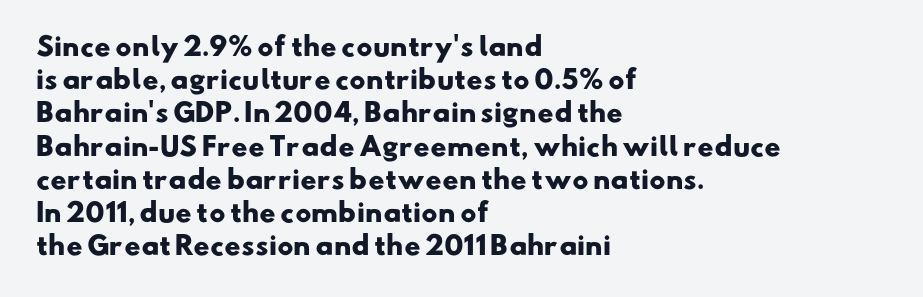
The image shows 25 px bold type; set left-aligned, normal line spacing (1.33x), normal letter spacing, not underlined.
